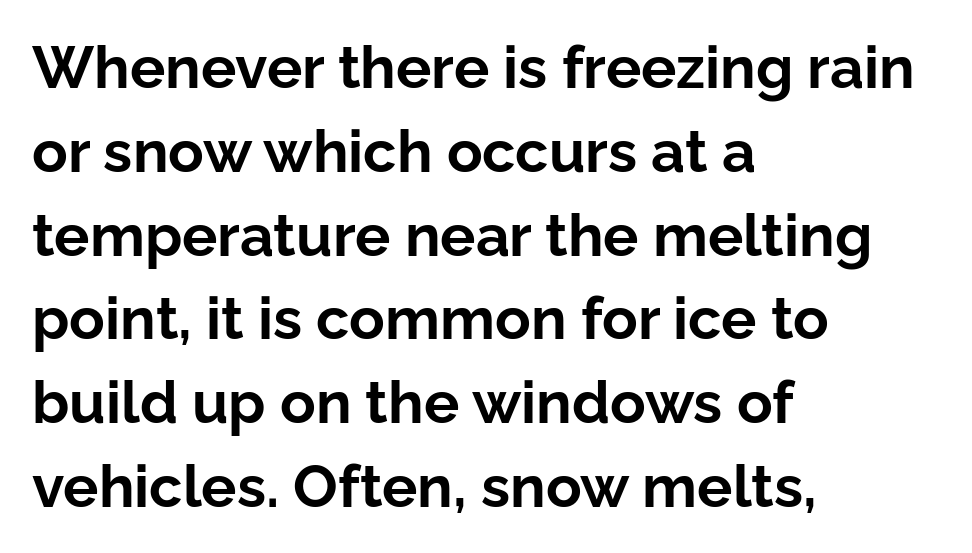
Q: Is the text bold? A: Yes.
Q: Is the text italic (slanted)? A: No, it is upright.
Q: Is the typeface a serif or a sans-serif typeface? A: Sans-serif.
Q: Is the text underlined? A: No.
Q: How is the paragraph aligned? A: Left-aligned.
Q: Is the spacing between letters normal or unusually wide? A: Normal.
Q: Is the spacing between lines tight, normal or loose? A: Normal.
Q: Width (condensed, normal, or wide)? A: Normal.
Q: Stroke contrast? A: Low.
Q: x-height? A: Medium.
Q: Monospaced? A: No.
